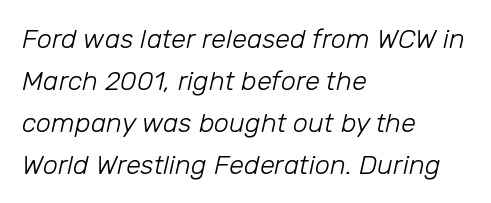
Leftover space on each line is placed entirely after the last word. Letter spacing: default. This is not heavy type; no bold has been used. The specimen reads as italic at a glance.
